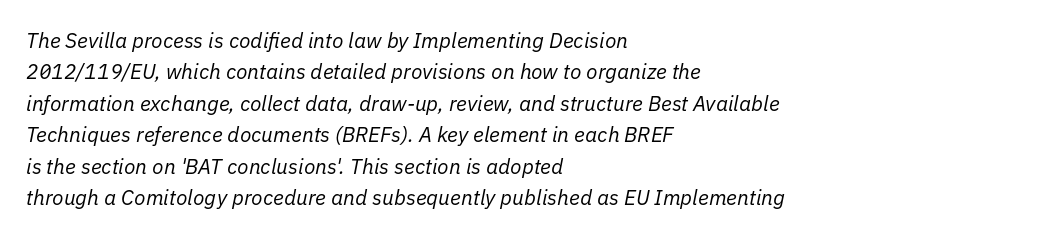
The image shows 21 px text type, italic (leaning right); set left-aligned, normal line spacing (1.5x), normal letter spacing, not underlined.
